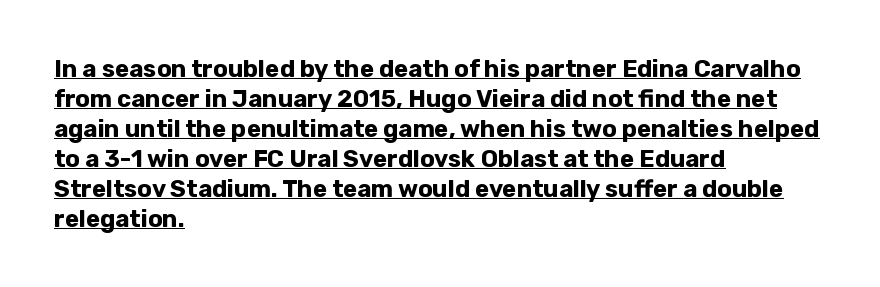
Q: Is the text bold? A: Yes.
Q: Is the text italic (slanted)? A: No, it is upright.
Q: Is the text underlined? A: Yes.
Q: How is the paragraph aligned? A: Left-aligned.
Q: Is the spacing between letters normal or unusually wide? A: Normal.
Q: Is the spacing between lines tight, normal or loose? A: Normal.
